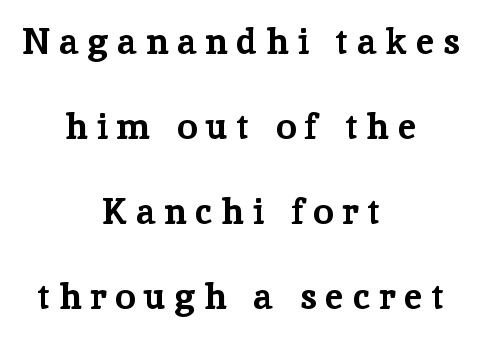
{"serif": "yes", "italic": "no", "bold": "yes", "weight": "bold", "width": "normal", "stroke_contrast": "low", "x_height": "medium", "monospaced": "no", "underline": "no", "align": "center", "line_spacing": "loose", "line_spacing_ratio": 2.36, "letter_spacing": "wide", "letter_spacing_em": 0.25, "glyph_px": 36}
